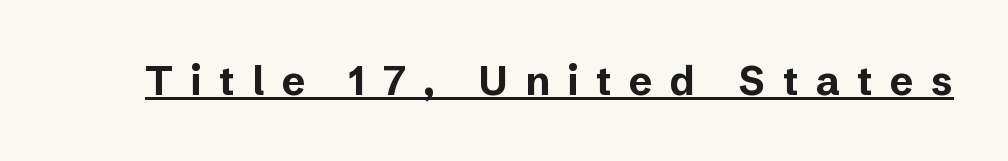
{"serif": "no", "italic": "no", "bold": "yes", "weight": "bold", "width": "normal", "stroke_contrast": "low", "x_height": "medium", "monospaced": "no", "underline": "yes", "letter_spacing": "wide", "letter_spacing_em": 0.44, "glyph_px": 40}
